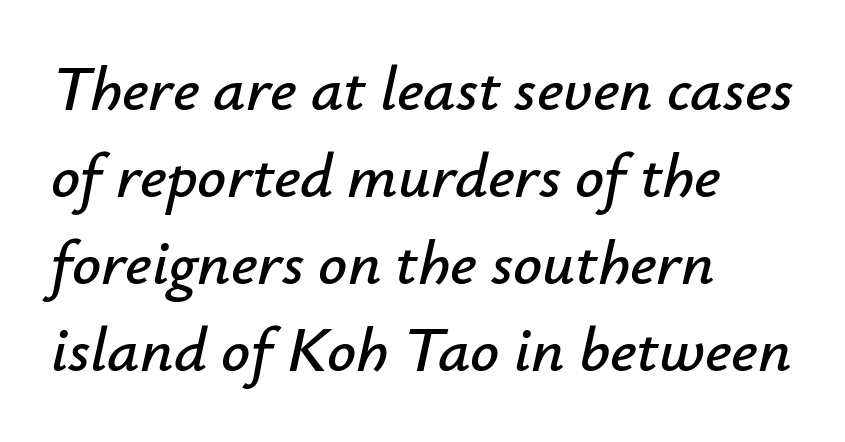
In CSS terms this would be text-align: left. Decoration check: the copy has no underline. Every character sits at an angle, as italics do. Do the characters align in a grid? No, the font is proportional. Glyph-to-glyph distance matches everyday printed text.
